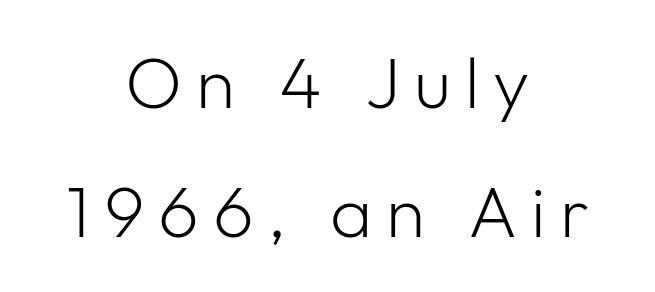
Q: Is the text bold? A: No.
Q: Is the text italic (slanted)? A: No, it is upright.
Q: Is the typeface a serif or a sans-serif typeface? A: Sans-serif.
Q: Is the text underlined? A: No.
Q: How is the paragraph aligned? A: Centered.
Q: Width (condensed, normal, or wide)? A: Normal.
Q: Stroke contrast? A: Low.
Q: x-height? A: Medium.
Q: Monospaced? A: No.
